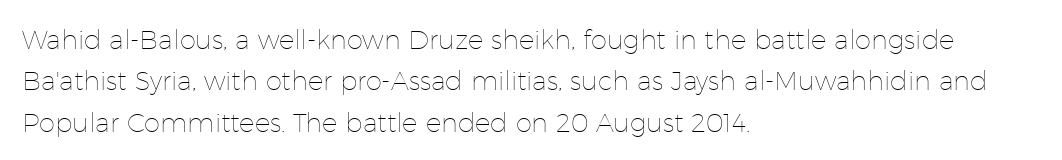
The image shows 26 px text type, upright; set left-aligned, normal line spacing (1.59x), normal letter spacing, not underlined.
